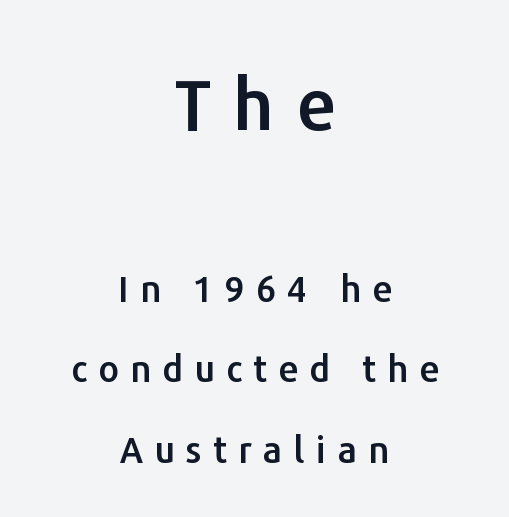
{"serif": "no", "italic": "no", "width": "normal", "stroke_contrast": "low", "x_height": "medium", "monospaced": "no", "underline": "no", "align": "center", "line_spacing": "loose", "line_spacing_ratio": 2.24, "letter_spacing": "wide", "letter_spacing_em": 0.31, "larger_block": "first", "size_ratio": 1.97, "glyph_px": 71}
